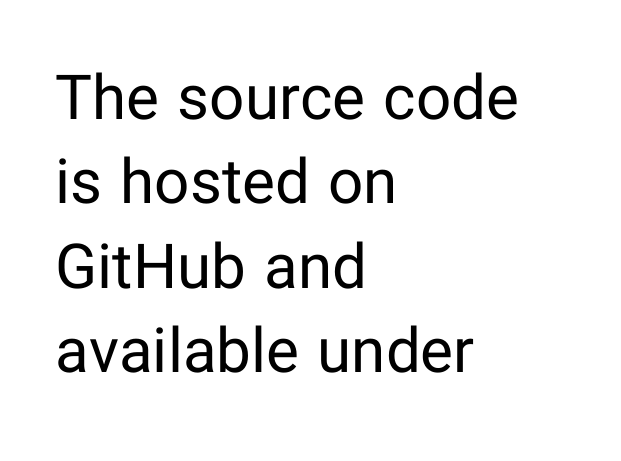
The image shows 62 px regular-weight sans-serif type, upright; set left-aligned, normal line spacing (1.36x), normal letter spacing, not underlined; low stroke contrast and a medium x-height.
